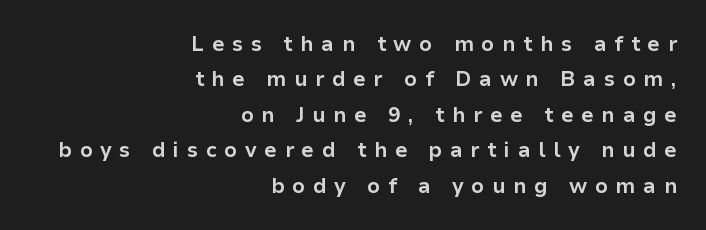
Q: Is the text bold? A: Yes.
Q: Is the text italic (slanted)? A: No, it is upright.
Q: Is the text underlined? A: No.
Q: How is the paragraph aligned? A: Right-aligned.
Q: Is the spacing between letters normal or unusually wide? A: Unusually wide.
Q: Is the spacing between lines tight, normal or loose? A: Normal.
